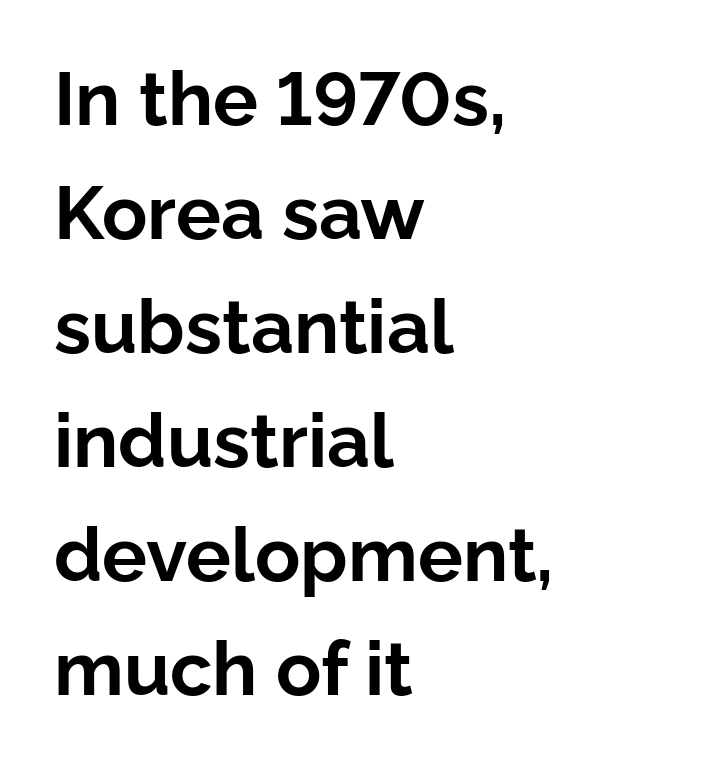
{"serif": "no", "italic": "no", "bold": "yes", "weight": "bold", "width": "normal", "stroke_contrast": "low", "x_height": "medium", "monospaced": "no", "underline": "no", "align": "left", "line_spacing": "normal", "line_spacing_ratio": 1.52, "letter_spacing": "normal", "letter_spacing_em": 0.0, "glyph_px": 75}
